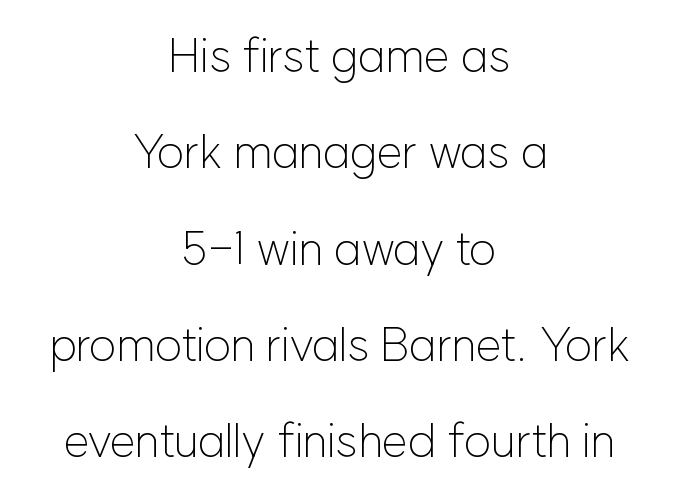
The image shows 47 px light sans-serif type, upright; set centered, loose line spacing (2.05x), normal letter spacing, not underlined; low stroke contrast and a medium x-height.
